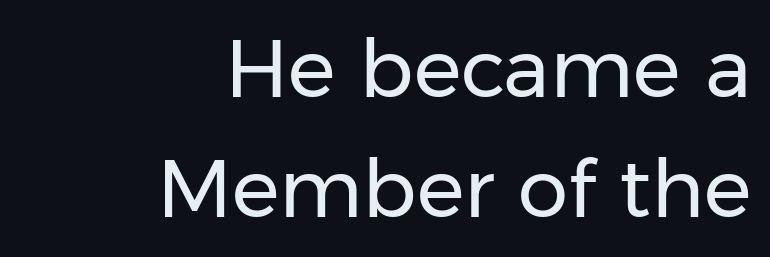
The image shows 80 px regular-weight sans-serif type, upright; set right-aligned, normal line spacing (1.5x), normal letter spacing, not underlined; low stroke contrast and a medium x-height.
